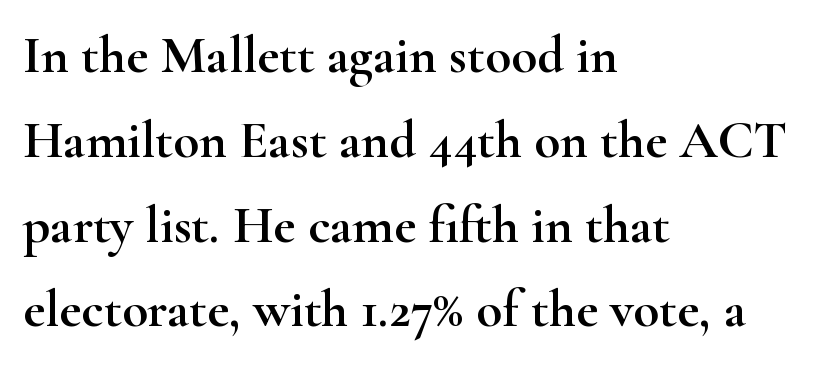
{"serif": "yes", "italic": "no", "width": "wide", "stroke_contrast": "high", "x_height": "small", "monospaced": "no", "underline": "no", "align": "left", "line_spacing": "normal", "line_spacing_ratio": 1.6, "letter_spacing": "normal", "letter_spacing_em": 0.0, "glyph_px": 53}
